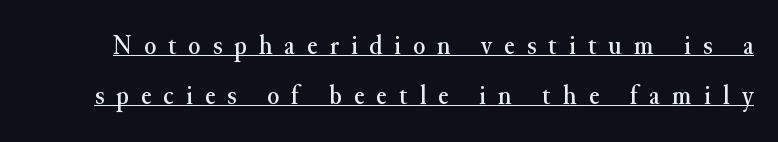
The image shows 28 px serif type, upright; set line spacing 1.77x, unusually wide letter spacing (+0.43 em), underlined; medium stroke contrast and a small x-height.
